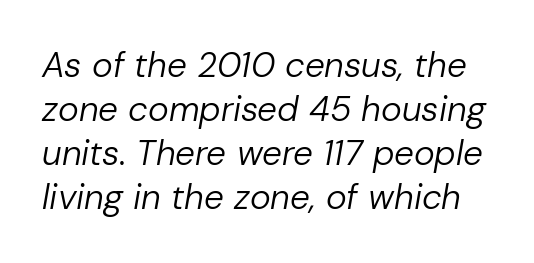
{"italic": "yes", "lean": "right", "slant_degrees": 10, "bold": "no", "weight": "regular", "width": "normal", "stroke_contrast": "low", "x_height": "medium", "monospaced": "no", "underline": "no", "line_spacing": "normal", "line_spacing_ratio": 1.26, "letter_spacing": "normal", "letter_spacing_em": 0.0, "glyph_px": 35}
